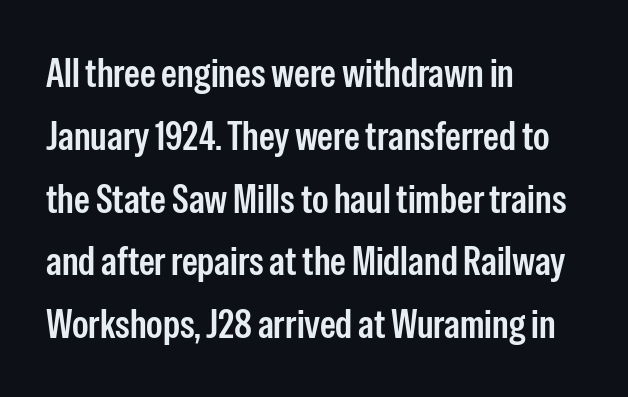
Q: Is the text italic (slanted)? A: No, it is upright.
Q: Is the typeface a serif or a sans-serif typeface? A: Sans-serif.
Q: Is the text underlined? A: No.
Q: How is the paragraph aligned? A: Left-aligned.
Q: Is the spacing between letters normal or unusually wide? A: Normal.
Q: Is the spacing between lines tight, normal or loose? A: Normal.
Q: Width (condensed, normal, or wide)? A: Condensed.
Q: Stroke contrast? A: Low.
Q: x-height? A: Medium.
Q: Monospaced? A: No.
